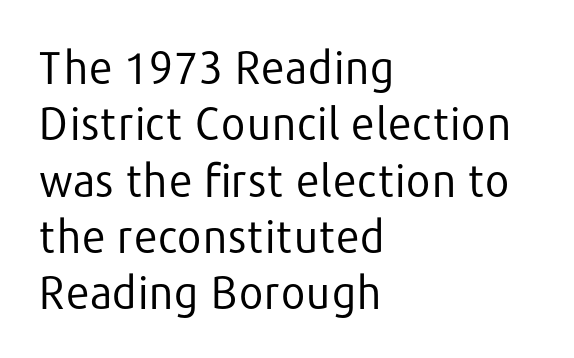
{"serif": "no", "italic": "no", "bold": "no", "weight": "regular", "width": "normal", "stroke_contrast": "low", "x_height": "medium", "monospaced": "no", "underline": "no", "align": "left", "line_spacing": "normal", "line_spacing_ratio": 1.28, "letter_spacing": "normal", "letter_spacing_em": 0.0, "glyph_px": 44}
